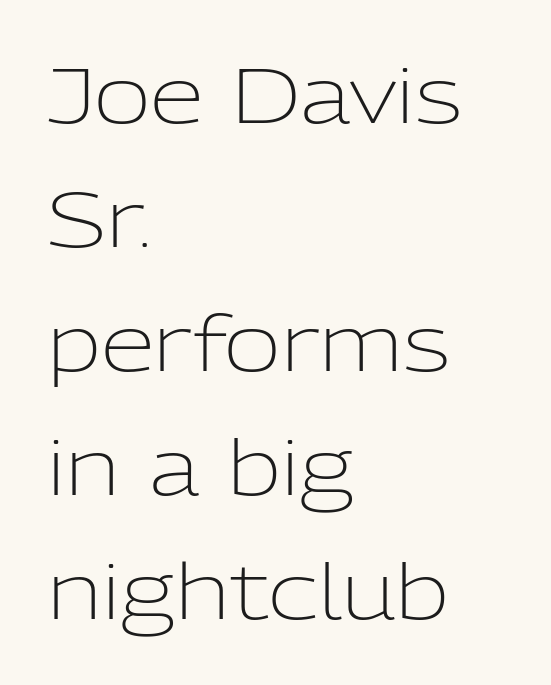
{"serif": "no", "italic": "no", "bold": "no", "weight": "light", "width": "normal", "stroke_contrast": "low", "x_height": "medium", "monospaced": "no", "underline": "no", "align": "left", "line_spacing": "normal", "line_spacing_ratio": 1.59, "letter_spacing": "normal", "letter_spacing_em": 0.0, "glyph_px": 78}
